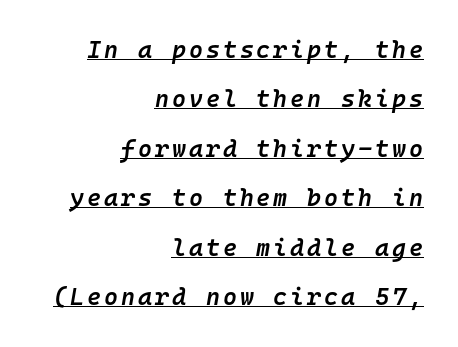
Q: Is the text bold? A: Semi-bold.
Q: Is the text italic (slanted)? A: Yes, it leans right by about 10 degrees.
Q: Is the text underlined? A: Yes.
Q: How is the paragraph aligned? A: Right-aligned.
Q: Is the spacing between lines tight, normal or loose? A: Loose.
